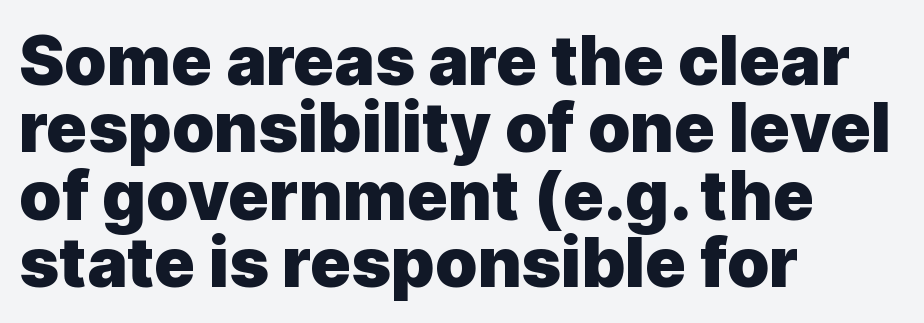
The image shows 68 px heavy sans-serif type, upright; set left-aligned, tight line spacing (0.99x), normal letter spacing, not underlined; a medium x-height.
